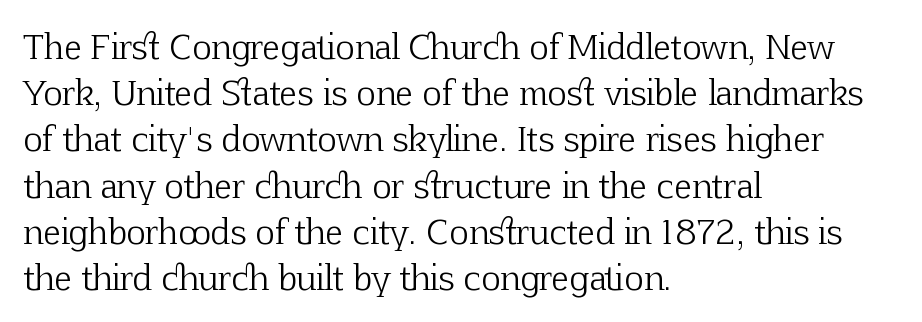
Q: Is the text bold? A: No.
Q: Is the text italic (slanted)? A: No, it is upright.
Q: Is the typeface a serif or a sans-serif typeface? A: Serif.
Q: Is the text underlined? A: No.
Q: How is the paragraph aligned? A: Left-aligned.
Q: Is the spacing between letters normal or unusually wide? A: Normal.
Q: Is the spacing between lines tight, normal or loose? A: Normal.
Q: Width (condensed, normal, or wide)? A: Normal.
Q: Stroke contrast? A: Low.
Q: x-height? A: Medium.
Q: Monospaced? A: No.
